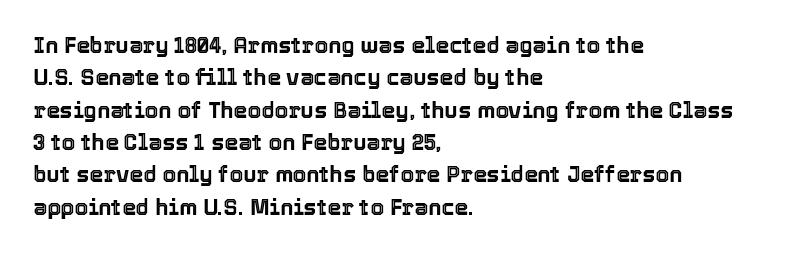
The image shows 22 px text type, upright; set left-aligned, normal line spacing (1.47x), normal letter spacing, not underlined.
